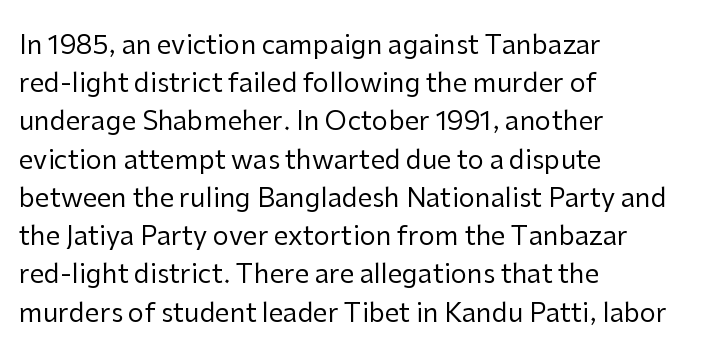
The image shows 26 px text type, upright; set left-aligned, normal line spacing (1.47x), normal letter spacing, not underlined.
